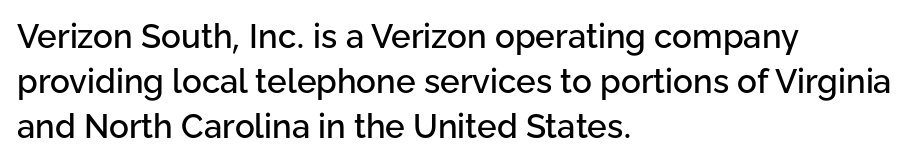
Q: Is the text italic (slanted)? A: No, it is upright.
Q: Is the typeface a serif or a sans-serif typeface? A: Sans-serif.
Q: Is the text underlined? A: No.
Q: How is the paragraph aligned? A: Left-aligned.
Q: Is the spacing between letters normal or unusually wide? A: Normal.
Q: Is the spacing between lines tight, normal or loose? A: Normal.
Q: Width (condensed, normal, or wide)? A: Normal.
Q: Stroke contrast? A: Low.
Q: x-height? A: Medium.
Q: Monospaced? A: No.
